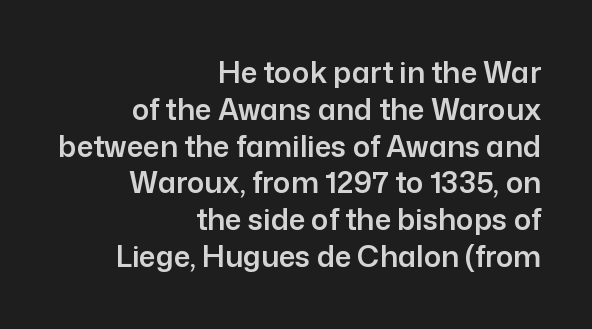
The image shows 29 px sans-serif type, upright; set right-aligned, normal line spacing (1.27x), normal letter spacing, not underlined; low stroke contrast and a medium x-height.
